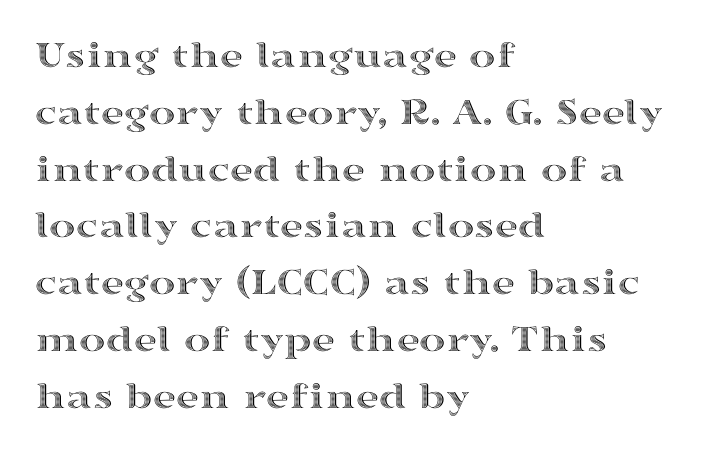
The image shows 40 px wide type, upright; set left-aligned, normal line spacing (1.42x), normal letter spacing, not underlined; a medium x-height.
